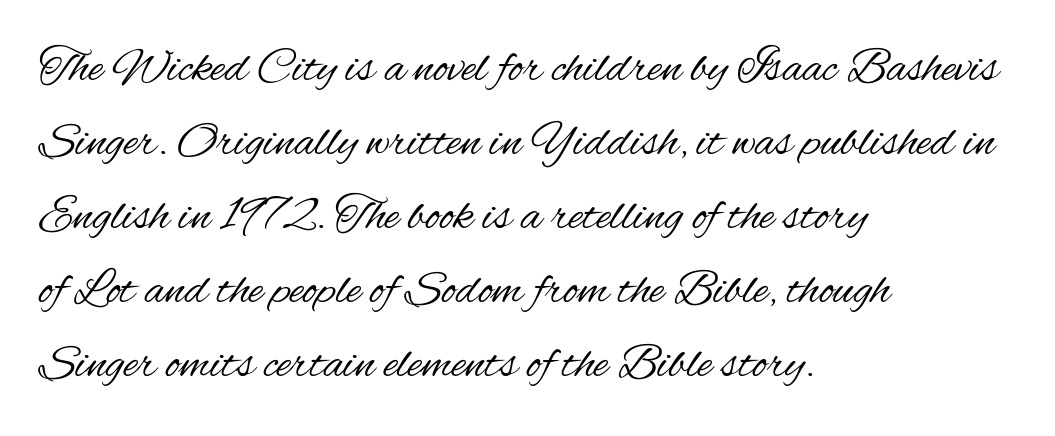
{"serif": "no", "bold": "no", "weight": "regular", "width": "condensed", "stroke_contrast": "medium", "x_height": "small", "monospaced": "no", "underline": "no", "align": "left", "line_spacing": "normal", "line_spacing_ratio": 1.51, "letter_spacing": "normal", "letter_spacing_em": 0.0, "glyph_px": 49}
